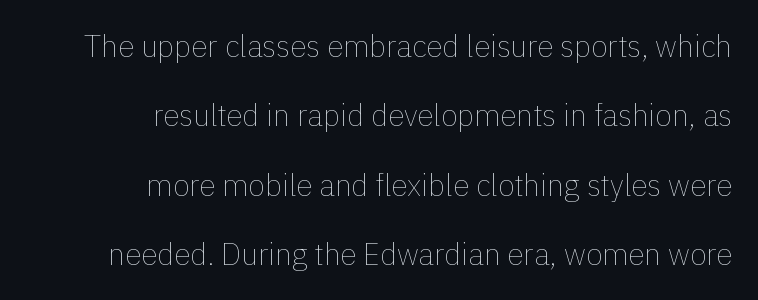
The image shows 30 px thin type, upright; set right-aligned, loose line spacing (2.31x), normal letter spacing, not underlined; a medium x-height.
